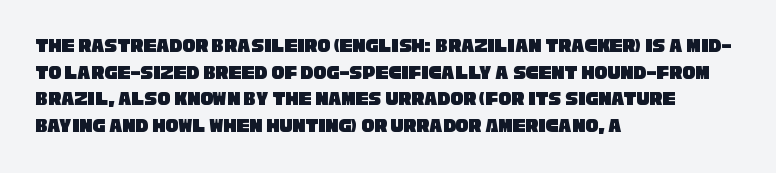
The image shows 21 px text type; set left-aligned, normal line spacing (1.27x), normal letter spacing, not underlined.
